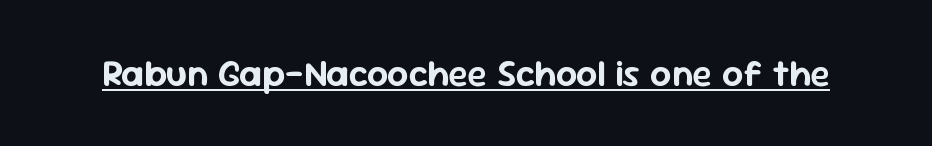
Q: Is the text italic (slanted)? A: No, it is upright.
Q: Is the typeface a serif or a sans-serif typeface? A: Sans-serif.
Q: Is the text underlined? A: Yes.
Q: Is the spacing between letters normal or unusually wide? A: Normal.
Q: Width (condensed, normal, or wide)? A: Normal.
Q: Stroke contrast? A: Low.
Q: x-height? A: Medium.
Q: Monospaced? A: No.
